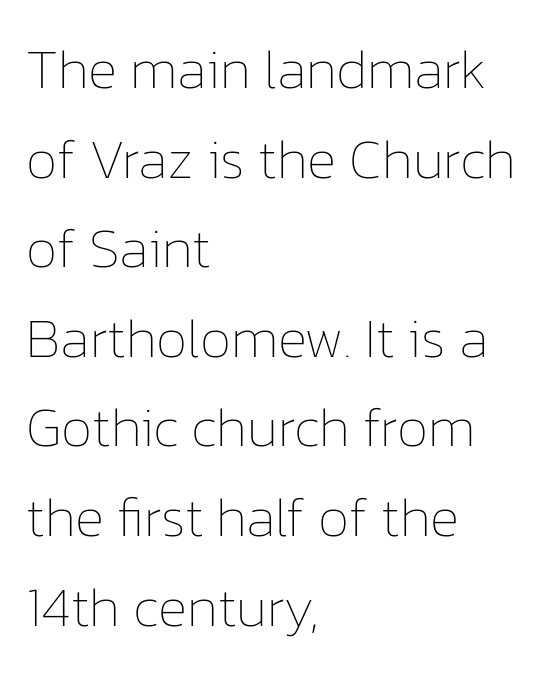
The letterforms sit shoulder to shoulder at normal distance. Notice how the stems are strictly vertical — no italics here. Alignment: flush left. The area under the type is left untouched. Successive baselines arrive at the customary interval. Is this a heavy cut? Hardly; it is regular or lighter.
